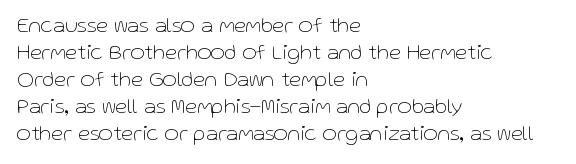
{"italic": "no", "bold": "no", "underline": "no", "align": "left", "line_spacing_ratio": 1.23, "letter_spacing": "normal", "letter_spacing_em": 0.0, "glyph_px": 22}
